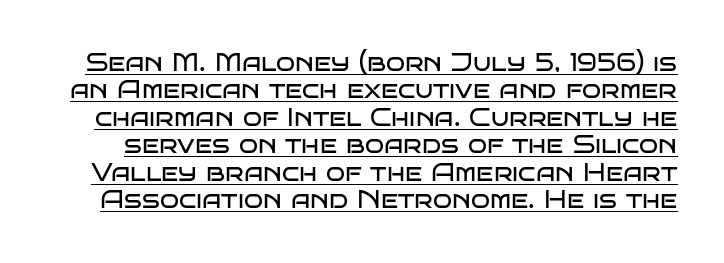
Q: Is the text bold? A: No.
Q: Is the text italic (slanted)? A: No, it is upright.
Q: Is the text underlined? A: Yes.
Q: Is the spacing between letters normal or unusually wide? A: Normal.
Q: Is the spacing between lines tight, normal or loose? A: Tight.
